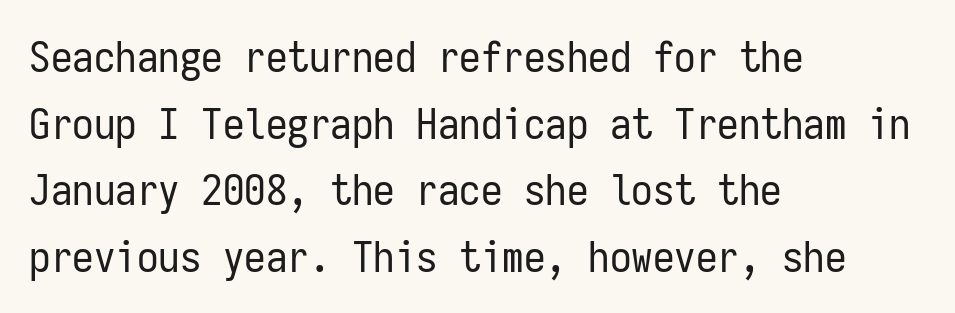
{"serif": "no", "italic": "no", "bold": "no", "weight": "regular", "width": "condensed", "stroke_contrast": "low", "x_height": "medium", "monospaced": "yes", "underline": "no", "align": "left", "line_spacing": "normal", "line_spacing_ratio": 1.55, "letter_spacing": "normal", "letter_spacing_em": 0.0, "glyph_px": 43}
